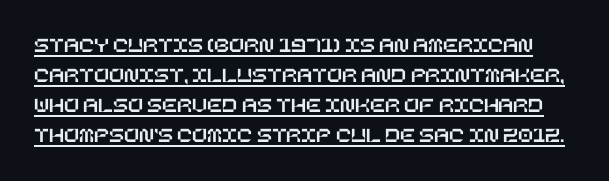
Q: Is the text italic (slanted)? A: No, it is upright.
Q: Is the text underlined? A: Yes.
Q: Is the spacing between letters normal or unusually wide? A: Normal.
Q: Is the spacing between lines tight, normal or loose? A: Normal.
